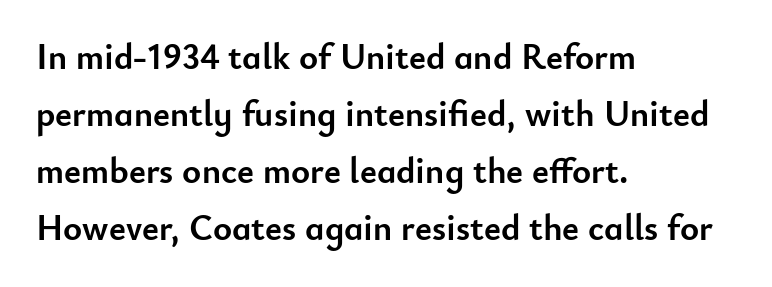
{"serif": "no", "italic": "no", "bold": "yes", "weight": "semibold", "width": "normal", "stroke_contrast": "low", "x_height": "small", "monospaced": "no", "underline": "no", "align": "left", "line_spacing": "normal", "line_spacing_ratio": 1.58, "letter_spacing": "normal", "letter_spacing_em": 0.0, "glyph_px": 36}
